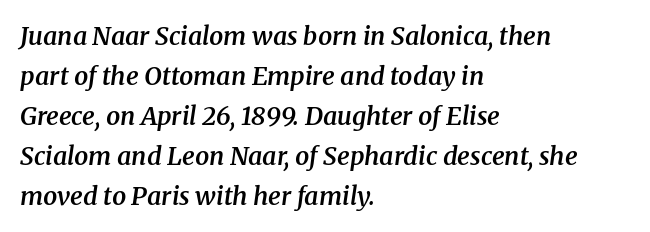
The whole block is typeset with a tilt. Has an underline been added? It has not. Look at the tracking — it's just the regular setting, nothing added. The typesetting leans somewhat heavy: a semibold. Compared with typical paragraphs, the rows here are spaced about the same. These lines are set flush left with a ragged right edge.
